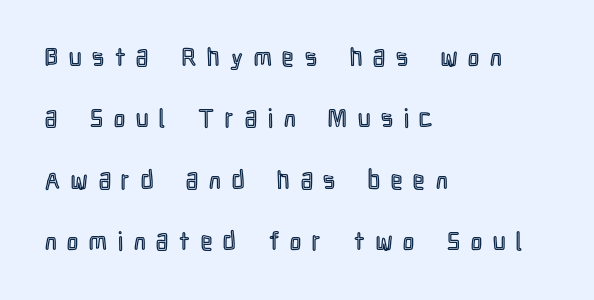
{"italic": "no", "underline": "no", "align": "left", "line_spacing": "loose", "line_spacing_ratio": 2.46, "letter_spacing": "wide", "letter_spacing_em": 0.44, "glyph_px": 25}
